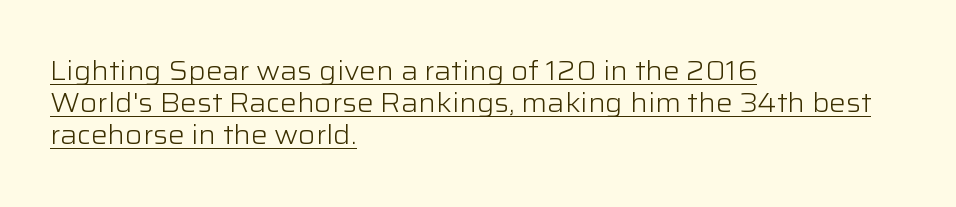
{"italic": "no", "bold": "no", "underline": "yes", "align": "left", "line_spacing_ratio": 1.24, "letter_spacing": "normal", "letter_spacing_em": 0.0, "glyph_px": 26}
